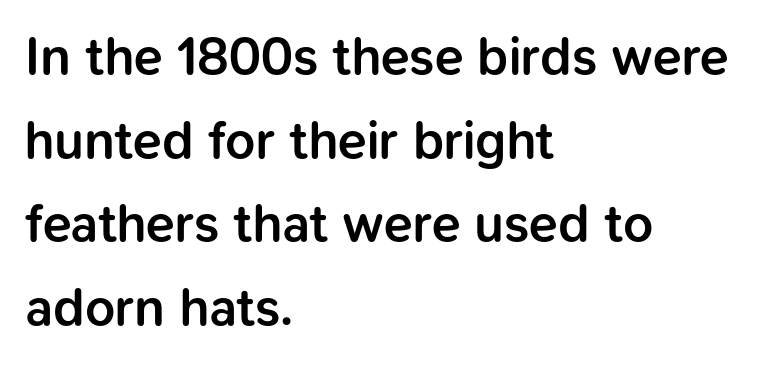
{"serif": "no", "italic": "no", "bold": "semi", "weight": "semibold", "width": "normal", "stroke_contrast": "low", "x_height": "medium", "monospaced": "no", "underline": "no", "align": "left", "line_spacing": "normal", "line_spacing_ratio": 1.58, "letter_spacing": "normal", "letter_spacing_em": 0.0, "glyph_px": 53}
